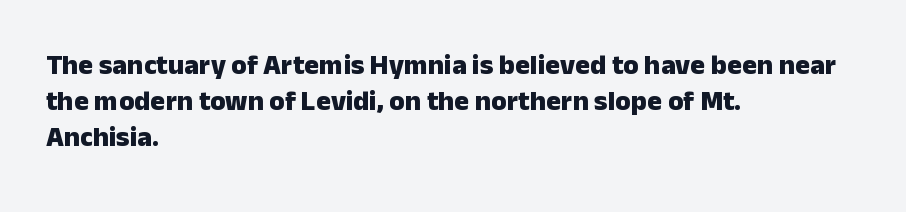
{"serif": "no", "italic": "no", "bold": "yes", "weight": "heavy", "width": "normal", "stroke_contrast": "low", "x_height": "medium", "monospaced": "no", "underline": "no", "align": "left", "line_spacing": "normal", "line_spacing_ratio": 1.28, "letter_spacing": "normal", "letter_spacing_em": 0.0, "glyph_px": 28}
